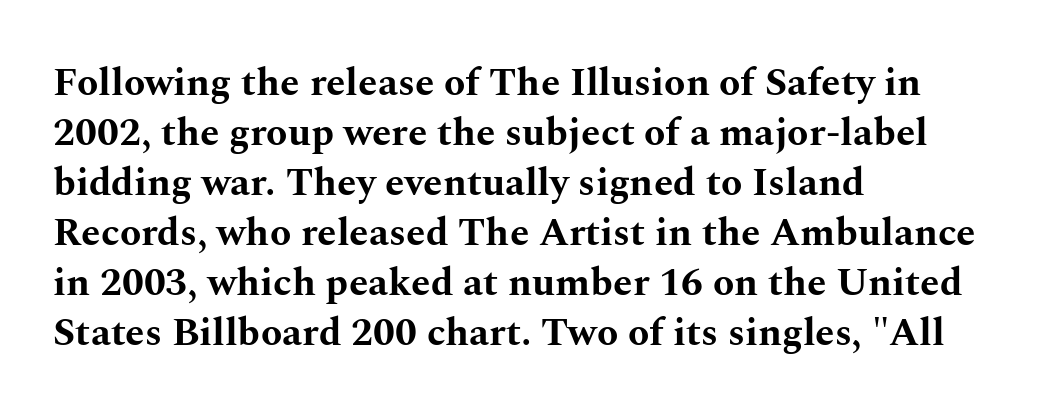
Q: Is the text bold? A: Yes.
Q: Is the text italic (slanted)? A: No, it is upright.
Q: Is the typeface a serif or a sans-serif typeface? A: Serif.
Q: Is the text underlined? A: No.
Q: How is the paragraph aligned? A: Left-aligned.
Q: Is the spacing between letters normal or unusually wide? A: Normal.
Q: Is the spacing between lines tight, normal or loose? A: Normal.
Q: Width (condensed, normal, or wide)? A: Wide.
Q: Stroke contrast? A: Medium.
Q: x-height? A: Medium.
Q: Monospaced? A: No.
